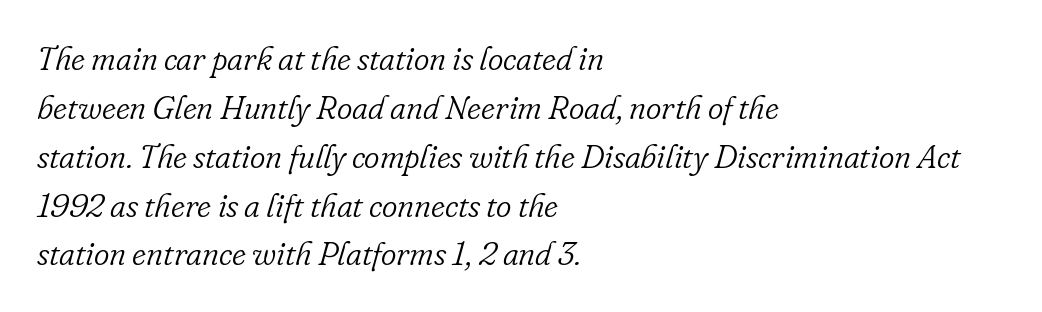
{"serif": "yes", "italic": "yes", "lean": "right", "slant_degrees": 16, "bold": "no", "weight": "light", "width": "normal", "stroke_contrast": "low", "x_height": "small", "monospaced": "no", "underline": "no", "align": "left", "line_spacing": "normal", "line_spacing_ratio": 1.48, "letter_spacing": "normal", "letter_spacing_em": 0.0, "glyph_px": 33}
